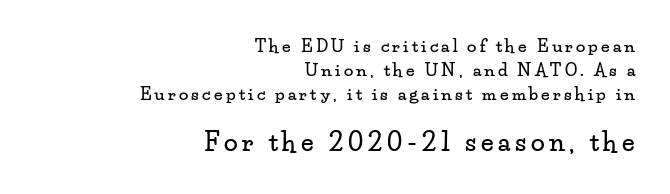
The image shows 25 px text type, upright; set right-aligned, normal line spacing (1.4x), not underlined; the second (bottom) block is 1.47x larger.
